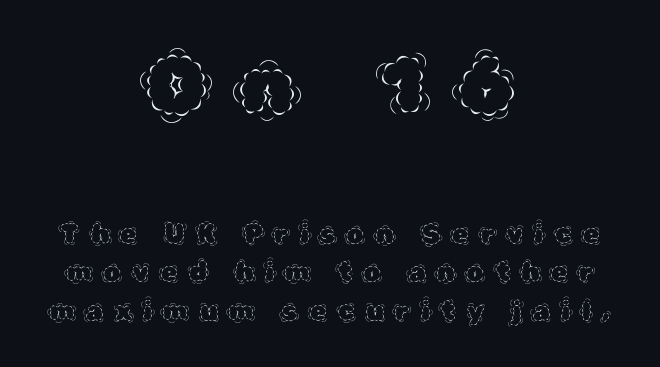
{"italic": "no", "bold": "no", "weight": "thin", "width": "normal", "x_height": "large", "monospaced": "no", "underline": "no", "align": "center", "line_spacing": "normal", "line_spacing_ratio": 1.49, "letter_spacing": "wide", "letter_spacing_em": 0.46, "larger_block": "first", "size_ratio": 3.0, "glyph_px": 78}
